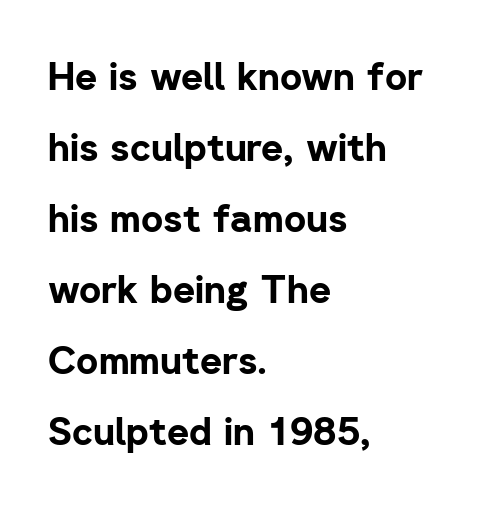
The image shows 38 px bold sans-serif type, upright; set left-aligned, line spacing 1.87x, normal letter spacing, not underlined; low stroke contrast and a medium x-height.
